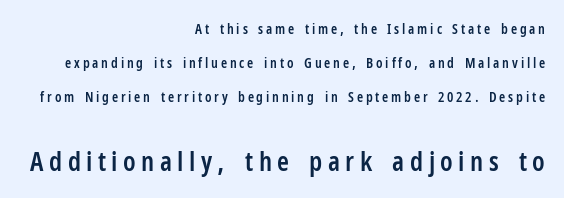
{"italic": "no", "bold": "semi", "underline": "no", "align": "right", "line_spacing": "loose", "line_spacing_ratio": 2.43, "letter_spacing": "wide", "letter_spacing_em": 0.2, "larger_block": "second", "size_ratio": 1.93, "glyph_px": 27}
